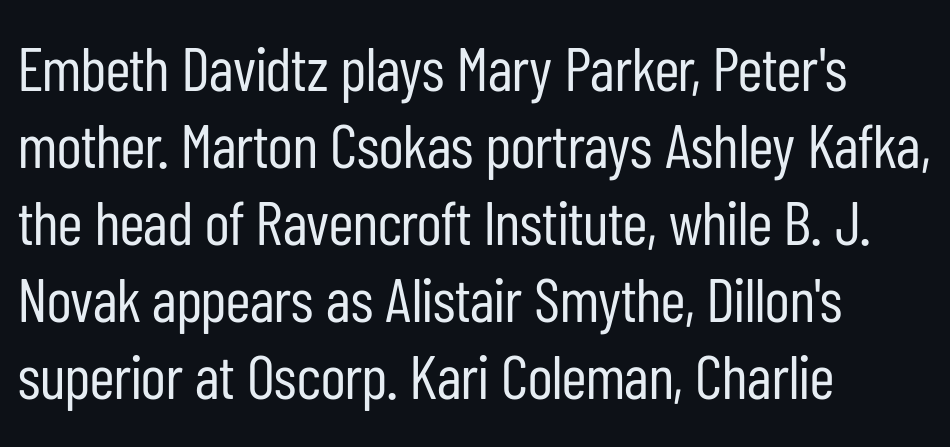
The image shows 62 px regular-weight, condensed sans-serif type, upright; set left-aligned, line spacing 1.24x, normal letter spacing, not underlined; low stroke contrast and a medium x-height.
